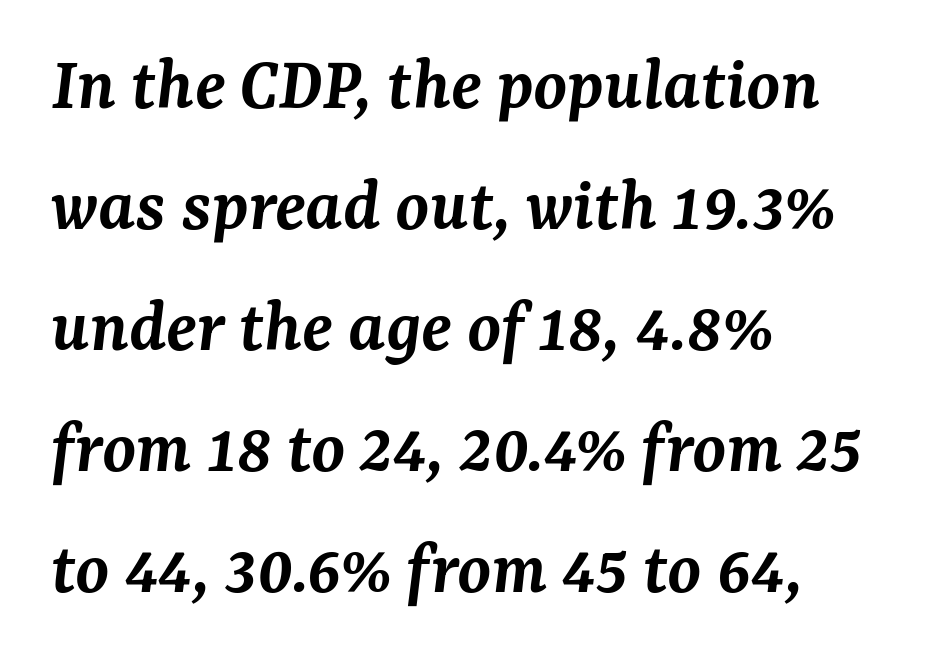
{"serif": "yes", "italic": "yes", "lean": "right", "slant_degrees": 7, "bold": "semi", "weight": "semibold", "width": "normal", "stroke_contrast": "medium", "x_height": "medium", "monospaced": "no", "underline": "no", "align": "left", "line_spacing": "normal", "line_spacing_ratio": 1.57, "letter_spacing": "normal", "letter_spacing_em": 0.0, "glyph_px": 77}
